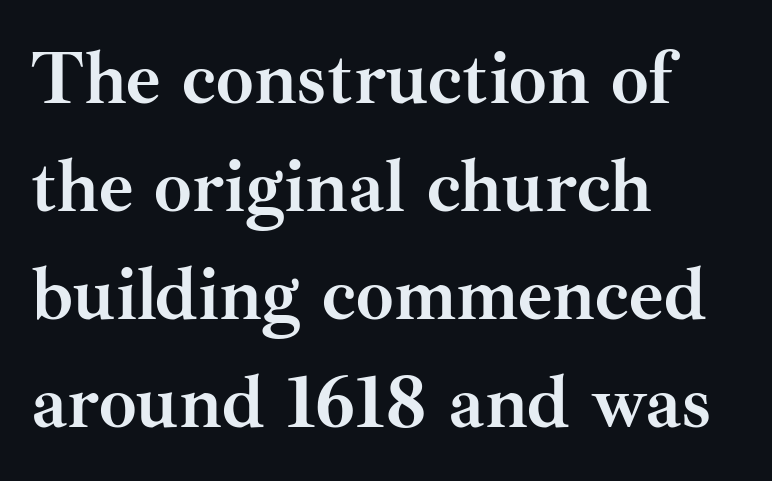
Q: Is the text bold? A: Yes.
Q: Is the text italic (slanted)? A: No, it is upright.
Q: Is the typeface a serif or a sans-serif typeface? A: Serif.
Q: Is the text underlined? A: No.
Q: How is the paragraph aligned? A: Left-aligned.
Q: Is the spacing between letters normal or unusually wide? A: Normal.
Q: Is the spacing between lines tight, normal or loose? A: Normal.
Q: Width (condensed, normal, or wide)? A: Normal.
Q: Stroke contrast? A: Medium.
Q: x-height? A: Small.
Q: Monospaced? A: No.
